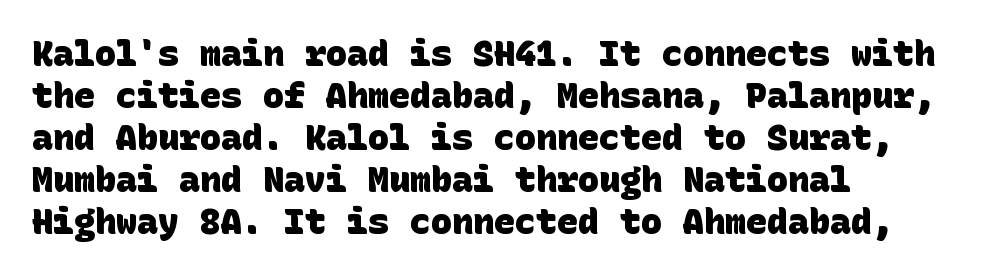
Each row of text sits above clean, open space. Typographic density is high because the face is bold. The font family rendered here belongs to the sans-serif group. The rag falls on the right side of this text block. The rendering keeps characters at their native spacing.
